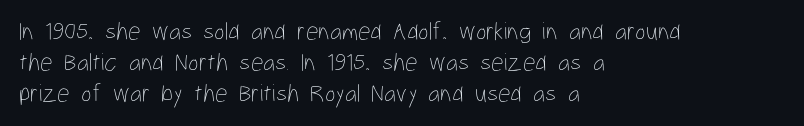
Spacing between characters is what you'd get straight out of the box. Ordinary non-slanted type is in use. The compositor pushed each line to the left boundary. Rows of type keep a routine distance in the vertical direction.
